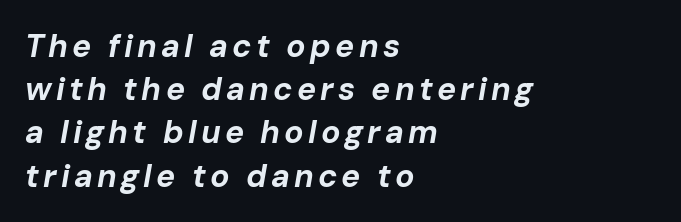
{"italic": "yes", "lean": "right", "slant_degrees": 10, "bold": "yes", "weight": "bold", "width": "normal", "stroke_contrast": "low", "x_height": "medium", "monospaced": "no", "underline": "no", "align": "left", "line_spacing": "normal", "line_spacing_ratio": 1.35, "glyph_px": 32}
